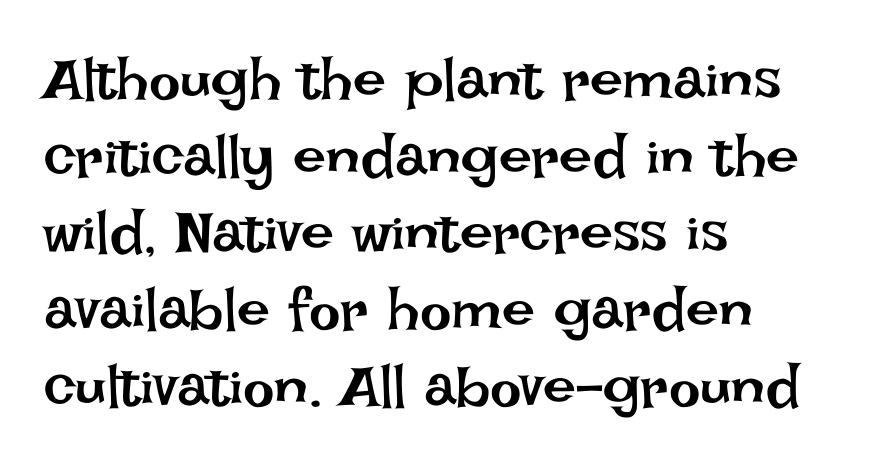
Honestly, there is no underline to notice here at all. What's the leading like? Ordinary, nothing unusual. Weight: in the light-to-regular range. Notice how the passage keeps a crisp vertical edge on the left only. Observe the ordinary spacing: letters are neighbours, not strangers.
